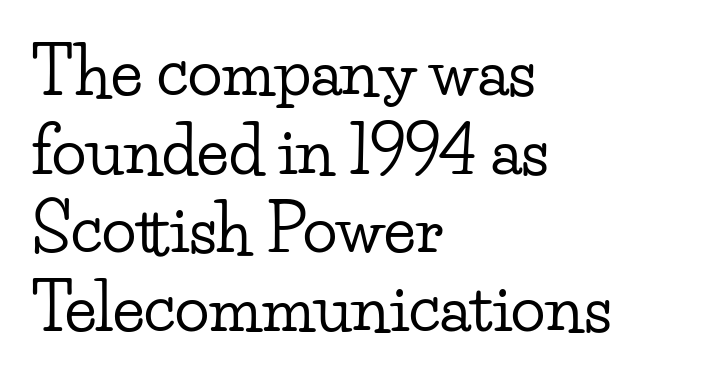
The image shows 64 px wide serif type, upright; set left-aligned, line spacing 1.23x, normal letter spacing, not underlined; low stroke contrast and a small x-height.
